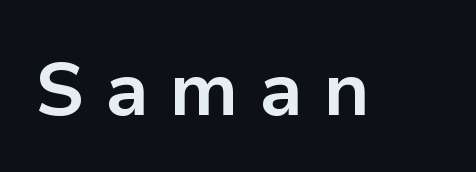
Q: Is the text bold? A: Yes.
Q: Is the text italic (slanted)? A: No, it is upright.
Q: Is the typeface a serif or a sans-serif typeface? A: Sans-serif.
Q: Is the text underlined? A: No.
Q: Is the spacing between letters normal or unusually wide? A: Unusually wide.
Q: Width (condensed, normal, or wide)? A: Normal.
Q: Stroke contrast? A: Low.
Q: x-height? A: Medium.
Q: Monospaced? A: No.
